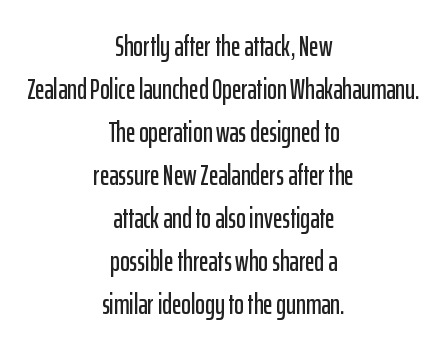
Interline gaps are of average width in this sample. Every stem runs plumb, perpendicular to the baseline. This sample is center-justified, so both line endings float freely. Nobody drew a line under any word here.
